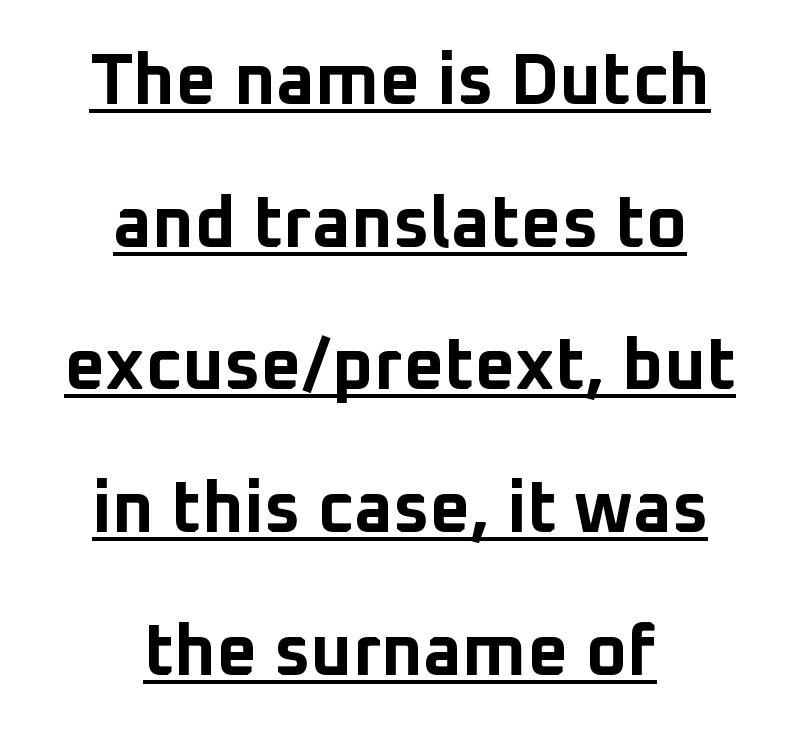
The image shows 71 px bold sans-serif type, upright; set centered, loose line spacing (2.01x), normal letter spacing, underlined; low stroke contrast and a medium x-height.
